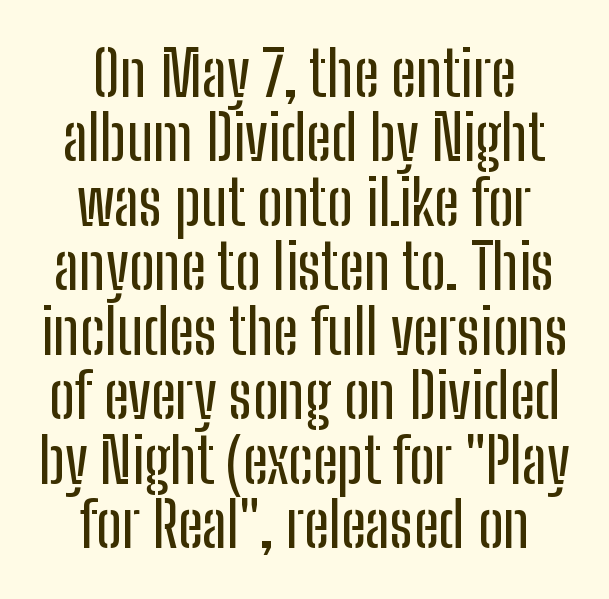
{"serif": "no", "italic": "no", "width": "condensed", "stroke_contrast": "low", "x_height": "medium", "monospaced": "no", "underline": "no", "align": "center", "line_spacing": "tight", "line_spacing_ratio": 1.04, "letter_spacing": "normal", "letter_spacing_em": 0.0, "glyph_px": 62}
